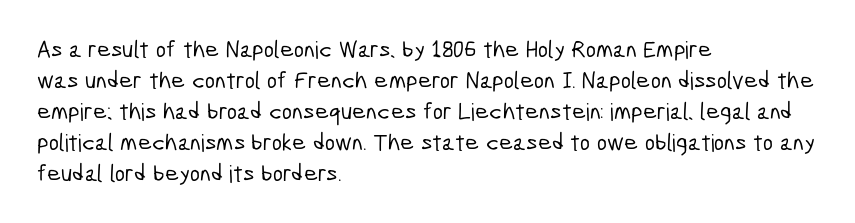
{"underline": "no", "align": "left", "line_spacing": "normal", "line_spacing_ratio": 1.29, "letter_spacing": "normal", "letter_spacing_em": 0.0, "glyph_px": 24}
